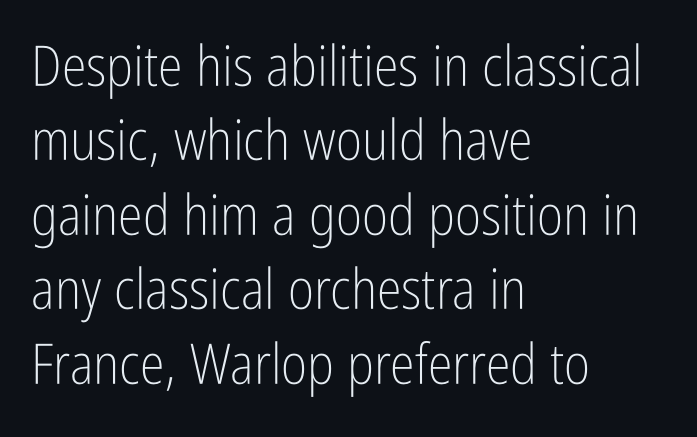
The image shows 56 px light, condensed sans-serif type, upright; set left-aligned, normal line spacing (1.33x), normal letter spacing, not underlined; low stroke contrast and a medium x-height.
